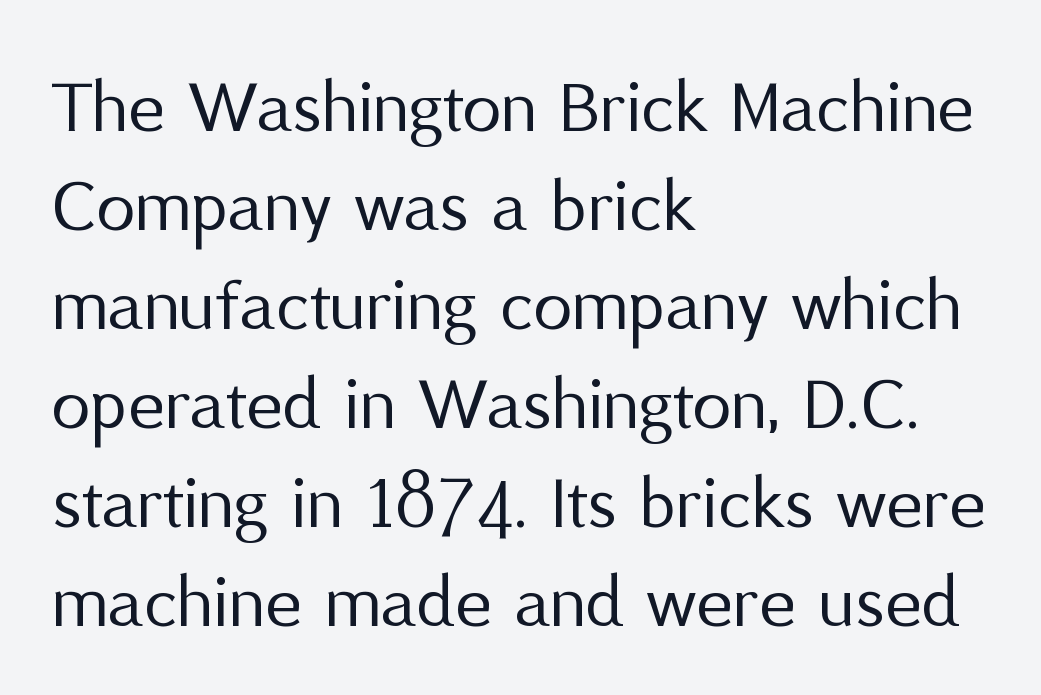
The image shows 78 px regular-weight sans-serif type, upright; set left-aligned, normal line spacing (1.27x), normal letter spacing, not underlined; medium stroke contrast and a medium x-height.
